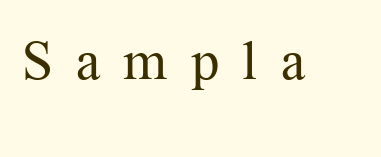
Q: Is the text bold? A: No.
Q: Is the text italic (slanted)? A: No, it is upright.
Q: Is the typeface a serif or a sans-serif typeface? A: Serif.
Q: Is the text underlined? A: No.
Q: Is the spacing between letters normal or unusually wide? A: Unusually wide.
Q: Width (condensed, normal, or wide)? A: Normal.
Q: Stroke contrast? A: Medium.
Q: x-height? A: Medium.
Q: Monospaced? A: No.
